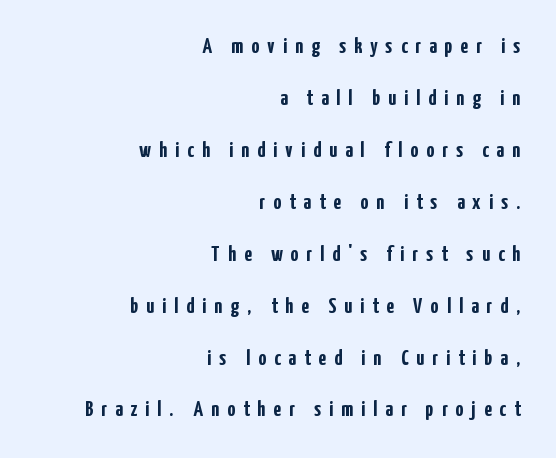
Q: Is the text bold? A: Yes.
Q: Is the text italic (slanted)? A: No, it is upright.
Q: Is the text underlined? A: No.
Q: How is the paragraph aligned? A: Right-aligned.
Q: Is the spacing between letters normal or unusually wide? A: Unusually wide.
Q: Is the spacing between lines tight, normal or loose? A: Loose.
